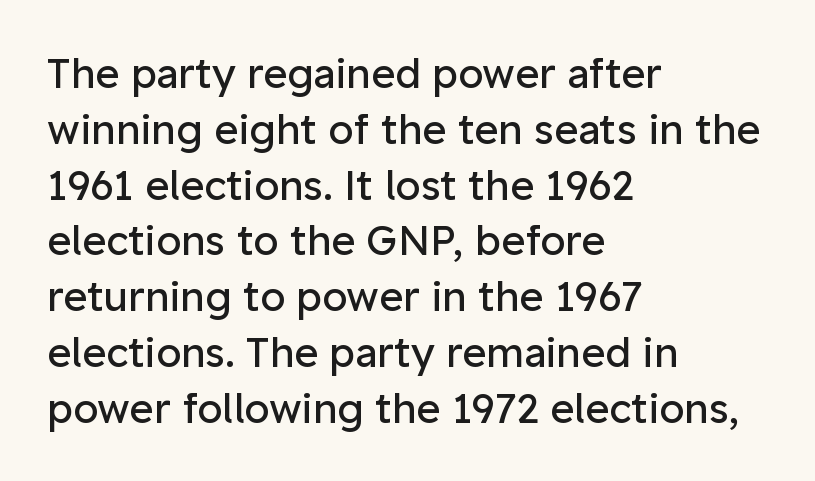
When letters stand straight like this, we call the style roman or upright. The letterforms sit at book weight or below. Note the varied advance widths — an 'i' is clearly narrower than an 'm'. The lines sit at an ordinary, default distance from one another.
